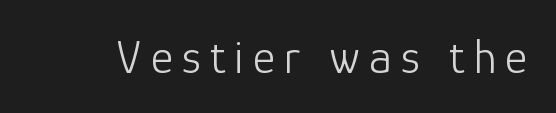
Q: Is the text bold? A: No.
Q: Is the text italic (slanted)? A: No, it is upright.
Q: Is the typeface a serif or a sans-serif typeface? A: Sans-serif.
Q: Is the text underlined? A: No.
Q: Width (condensed, normal, or wide)? A: Normal.
Q: Stroke contrast? A: Low.
Q: x-height? A: Medium.
Q: Monospaced? A: No.
